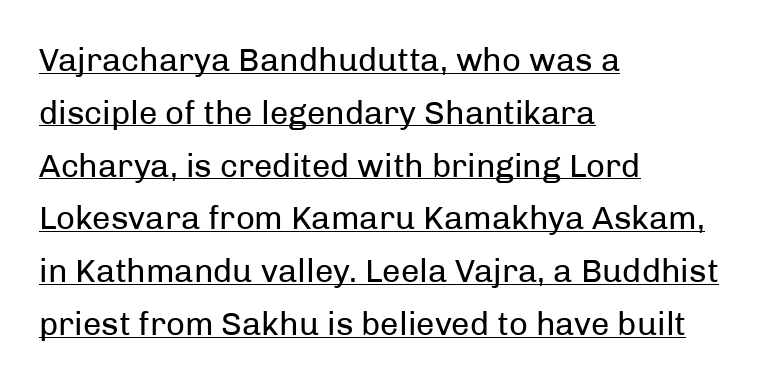
Q: Is the text bold? A: No.
Q: Is the text italic (slanted)? A: No, it is upright.
Q: Is the typeface a serif or a sans-serif typeface? A: Sans-serif.
Q: Is the text underlined? A: Yes.
Q: How is the paragraph aligned? A: Left-aligned.
Q: Is the spacing between letters normal or unusually wide? A: Normal.
Q: Is the spacing between lines tight, normal or loose? A: Normal.
Q: Width (condensed, normal, or wide)? A: Normal.
Q: Stroke contrast? A: Low.
Q: x-height? A: Medium.
Q: Monospaced? A: No.
